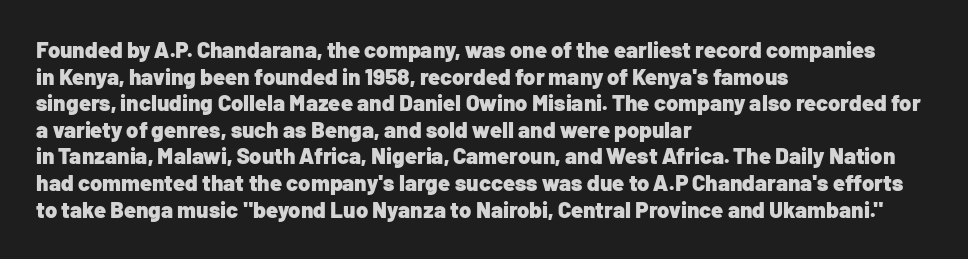
{"italic": "no", "bold": "yes", "underline": "no", "align": "left", "line_spacing_ratio": 1.21, "letter_spacing": "normal", "letter_spacing_em": 0.0, "glyph_px": 22}
